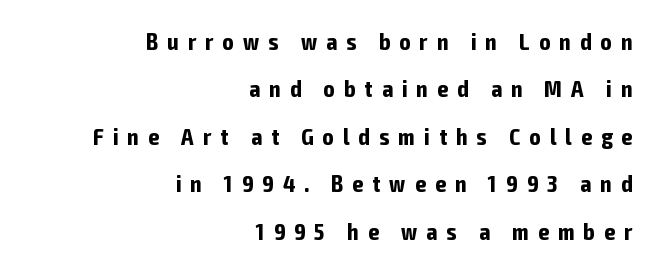
Q: Is the text bold? A: Yes.
Q: Is the text italic (slanted)? A: No, it is upright.
Q: Is the text underlined? A: No.
Q: How is the paragraph aligned? A: Right-aligned.
Q: Is the spacing between letters normal or unusually wide? A: Unusually wide.
Q: Is the spacing between lines tight, normal or loose? A: Loose.
